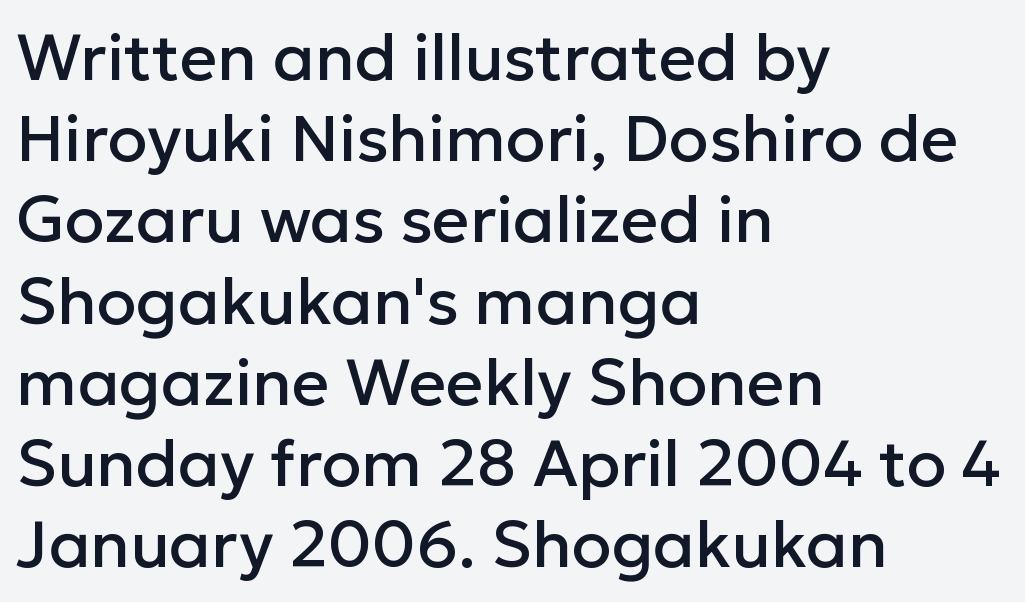
Q: Is the text italic (slanted)? A: No, it is upright.
Q: Is the typeface a serif or a sans-serif typeface? A: Sans-serif.
Q: Is the text underlined? A: No.
Q: How is the paragraph aligned? A: Left-aligned.
Q: Is the spacing between letters normal or unusually wide? A: Normal.
Q: Is the spacing between lines tight, normal or loose? A: Normal.
Q: Width (condensed, normal, or wide)? A: Normal.
Q: Stroke contrast? A: Low.
Q: x-height? A: Medium.
Q: Monospaced? A: No.
